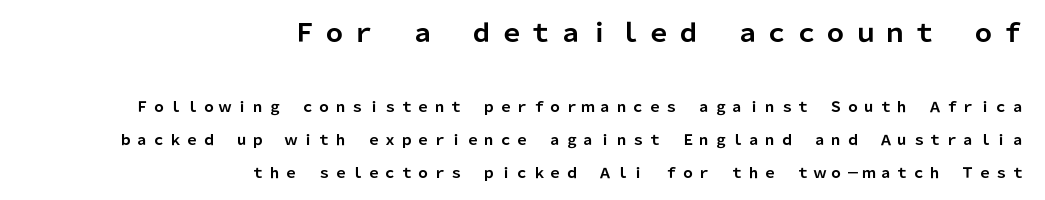
Q: Is the text bold? A: Yes.
Q: Is the text italic (slanted)? A: No, it is upright.
Q: Is the text underlined? A: No.
Q: How is the paragraph aligned? A: Right-aligned.
Q: Is the spacing between lines tight, normal or loose? A: Loose.
Q: Which block of text is set in a larger size, the first (top) or the second (bottom)? A: The first (top) one.
